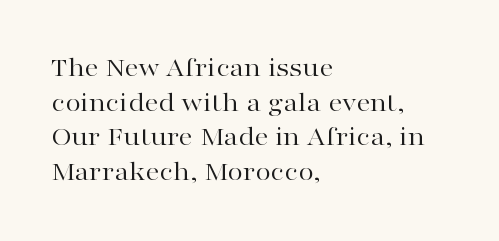
{"serif": "yes", "italic": "no", "bold": "no", "weight": "regular", "width": "wide", "stroke_contrast": "high", "x_height": "medium", "monospaced": "no", "underline": "no", "align": "left", "line_spacing_ratio": 1.24, "letter_spacing": "normal", "letter_spacing_em": 0.0, "glyph_px": 28}
